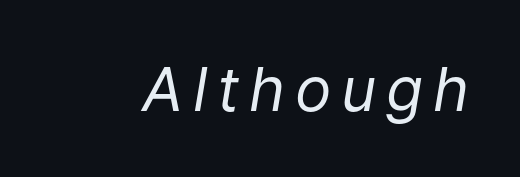
Q: Is the text bold? A: No.
Q: Is the text italic (slanted)? A: Yes, it leans right by about 9 degrees.
Q: Is the text underlined? A: No.
Q: Width (condensed, normal, or wide)? A: Normal.
Q: Stroke contrast? A: Low.
Q: x-height? A: Medium.
Q: Monospaced? A: No.
